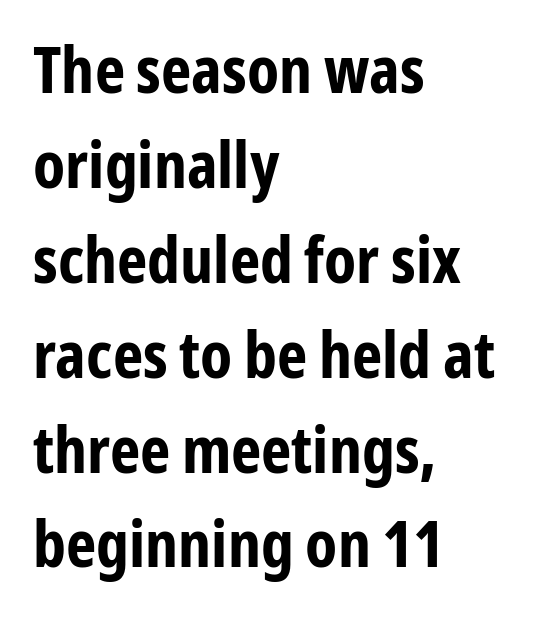
{"serif": "no", "italic": "no", "bold": "yes", "weight": "bold", "width": "condensed", "stroke_contrast": "low", "x_height": "medium", "monospaced": "no", "underline": "no", "align": "left", "line_spacing": "normal", "line_spacing_ratio": 1.46, "letter_spacing": "normal", "letter_spacing_em": 0.0, "glyph_px": 65}
